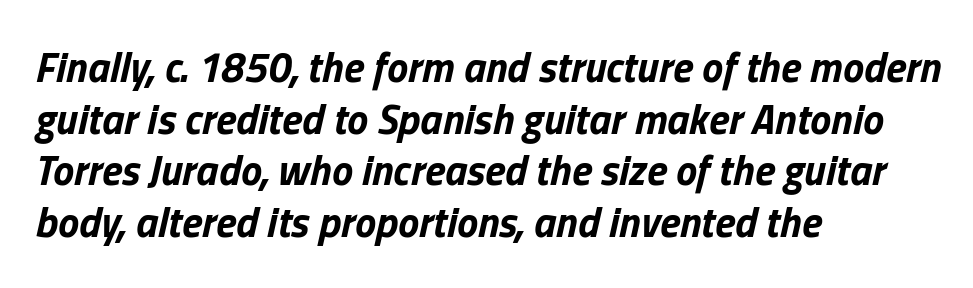
The image shows 42 px bold type, italic (leaning right); set left-aligned, line spacing 1.23x, normal letter spacing, not underlined; low stroke contrast and a medium x-height.
